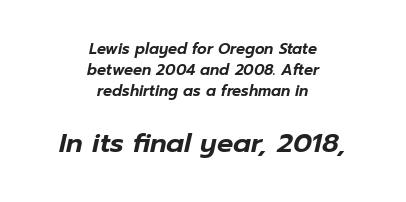
{"italic": "yes", "lean": "right", "slant_degrees": 12, "underline": "no", "align": "center", "line_spacing": "normal", "line_spacing_ratio": 1.41, "letter_spacing": "normal", "letter_spacing_em": 0.0, "larger_block": "second", "size_ratio": 1.8, "glyph_px": 27}
